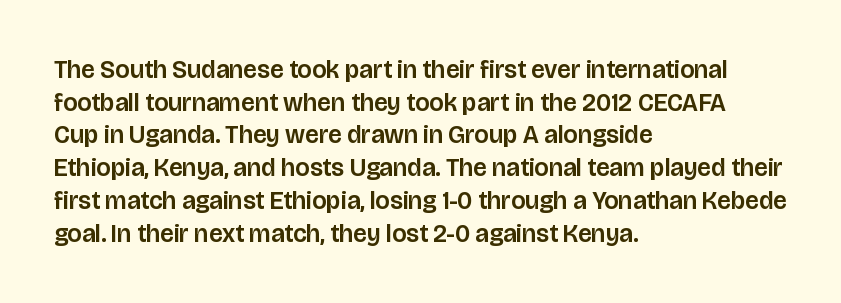
Q: Is the text italic (slanted)? A: No, it is upright.
Q: Is the text underlined? A: No.
Q: How is the paragraph aligned? A: Left-aligned.
Q: Is the spacing between letters normal or unusually wide? A: Normal.
Q: Is the spacing between lines tight, normal or loose? A: Normal.
